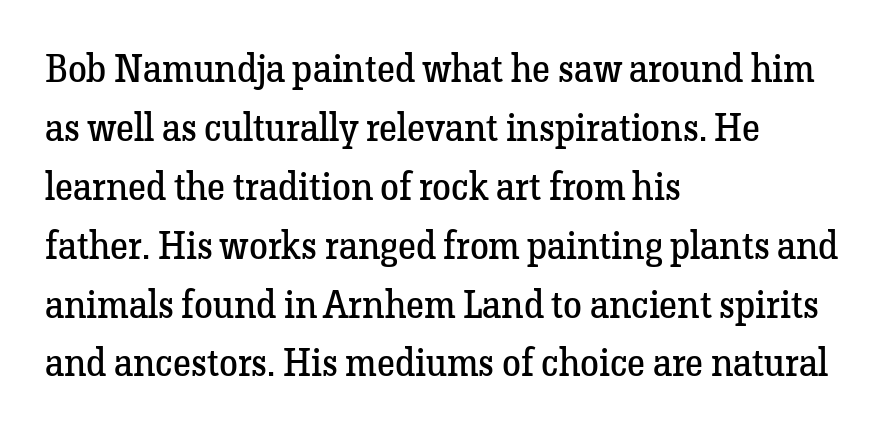
{"serif": "yes", "italic": "no", "bold": "no", "weight": "regular", "width": "normal", "stroke_contrast": "low", "x_height": "medium", "monospaced": "no", "underline": "no", "align": "left", "line_spacing": "normal", "line_spacing_ratio": 1.55, "letter_spacing": "normal", "letter_spacing_em": 0.0, "glyph_px": 38}
